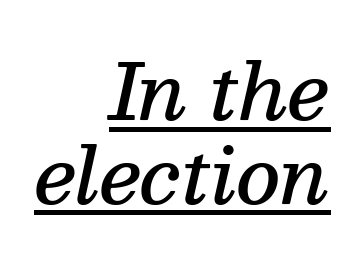
{"serif": "yes", "italic": "yes", "lean": "right", "slant_degrees": 13, "bold": "semi", "weight": "semibold", "width": "normal", "stroke_contrast": "medium", "x_height": "medium", "monospaced": "no", "underline": "yes", "align": "right", "line_spacing": "tight", "line_spacing_ratio": 1.1, "letter_spacing": "normal", "letter_spacing_em": 0.0, "glyph_px": 76}
